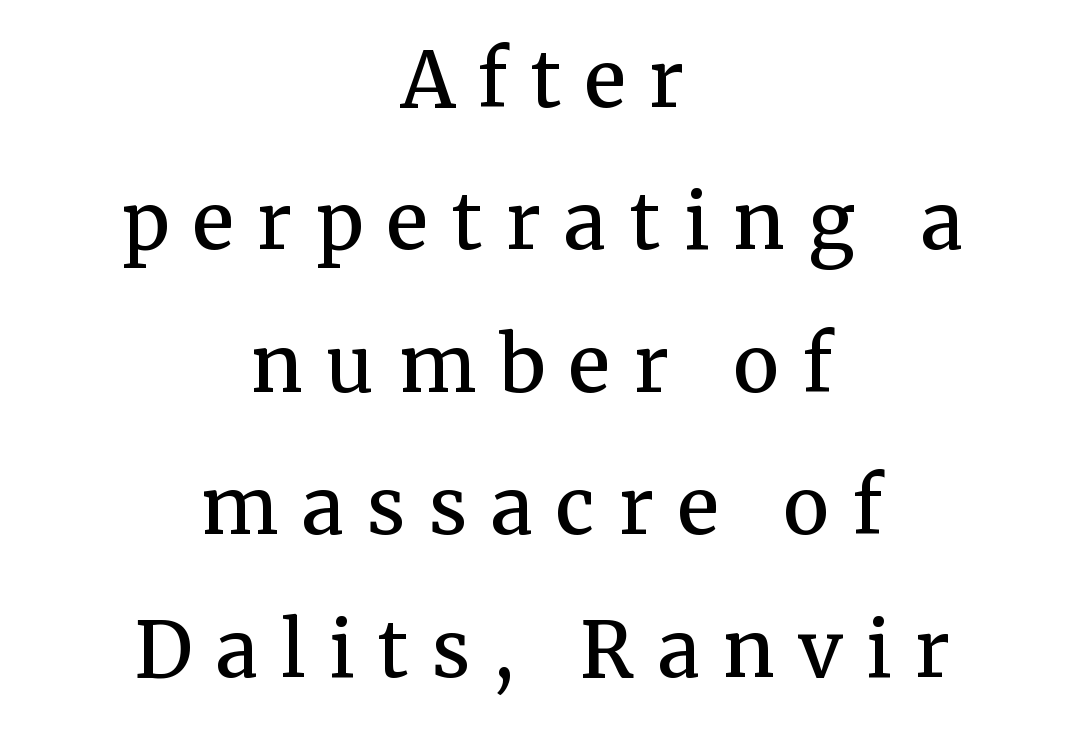
{"serif": "yes", "italic": "no", "bold": "semi", "weight": "semibold", "width": "normal", "stroke_contrast": "medium", "x_height": "medium", "monospaced": "no", "underline": "no", "align": "center", "line_spacing_ratio": 1.85, "letter_spacing": "wide", "letter_spacing_em": 0.31, "glyph_px": 77}
